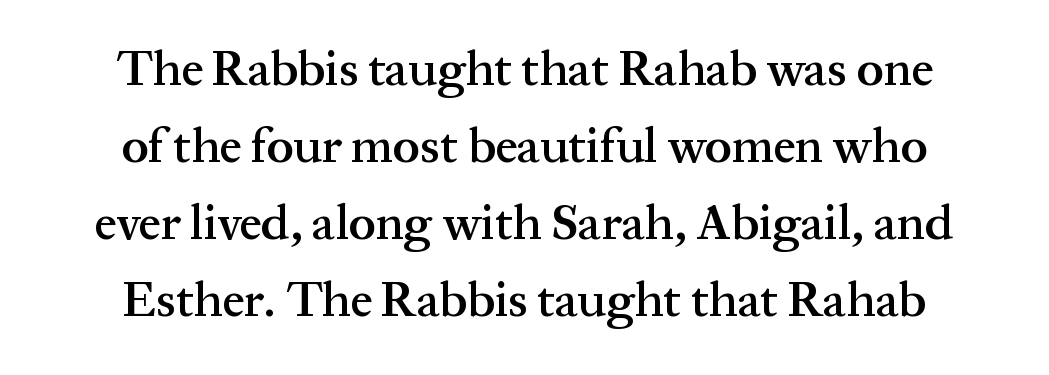
{"serif": "yes", "italic": "no", "bold": "semi", "weight": "semibold", "width": "normal", "stroke_contrast": "medium", "x_height": "medium", "monospaced": "no", "underline": "no", "align": "center", "line_spacing": "normal", "line_spacing_ratio": 1.57, "letter_spacing": "normal", "letter_spacing_em": 0.0, "glyph_px": 49}
